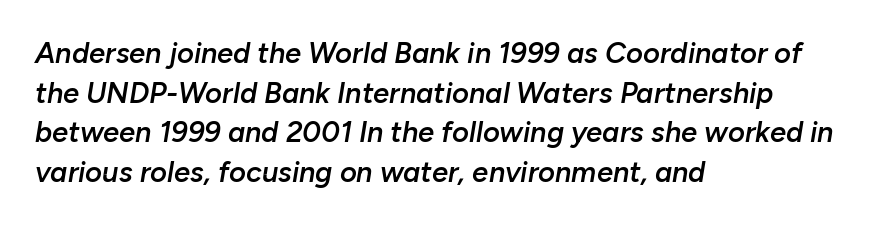
The image shows 29 px semibold type, italic (leaning right); set left-aligned, normal line spacing (1.37x), normal letter spacing, not underlined; low stroke contrast and a medium x-height.
